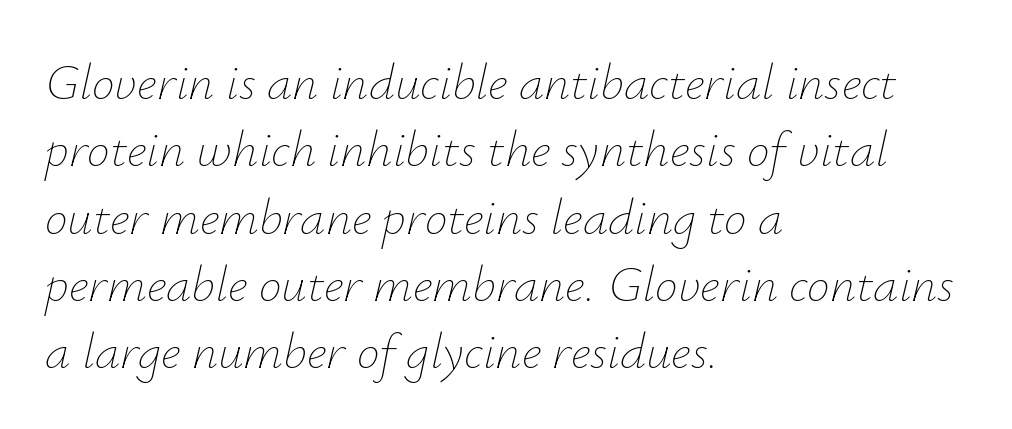
The image shows 51 px thin type, italic (leaning right); set left-aligned, normal line spacing (1.32x), normal letter spacing, not underlined; low stroke contrast and a small x-height.
